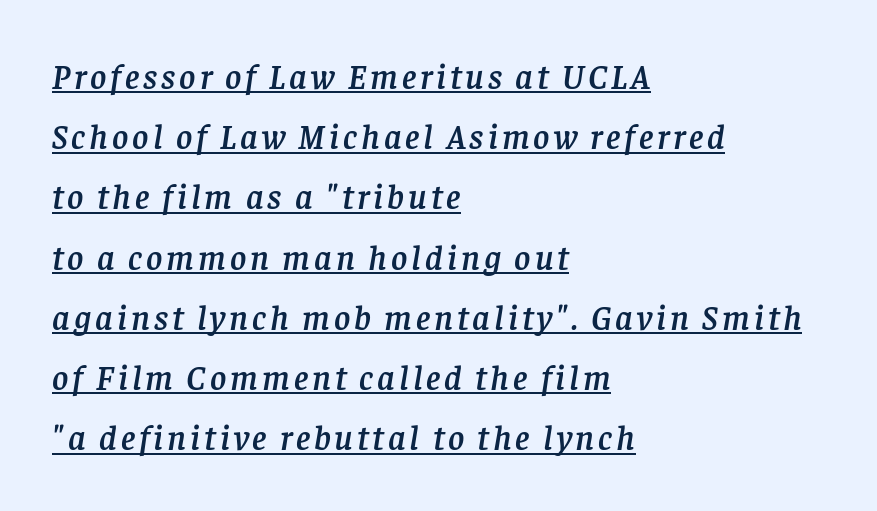
{"serif": "yes", "italic": "yes", "lean": "right", "slant_degrees": 8, "width": "normal", "stroke_contrast": "low", "x_height": "large", "monospaced": "no", "underline": "yes", "align": "left", "line_spacing_ratio": 1.72, "glyph_px": 35}
